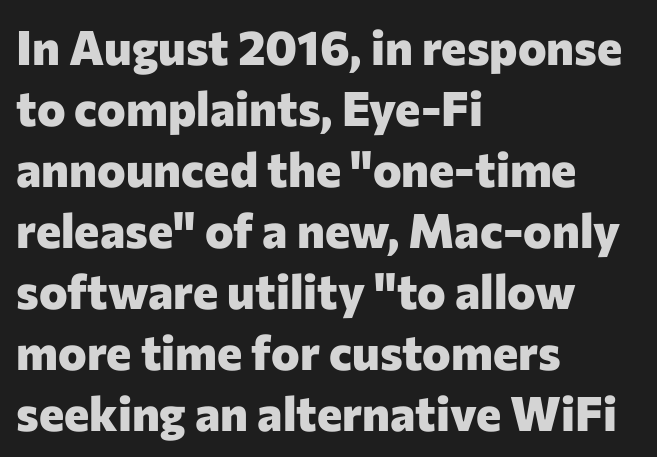
Horizontal alignment here is leftward, the default for most running prose. Observe the ordinary spacing: letters are neighbours, not strangers. The specimen omits any rule beneath the text block's lines. I'd describe the lettering as bold — thick and assertive. Each new line begins a customary step beneath the previous one. Regarding serifs, this sample does without them.
